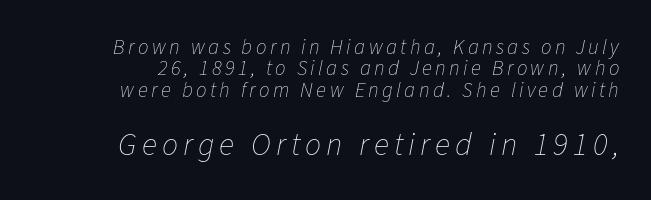
The image shows 32 px thin type, italic (leaning right); set right-aligned, tight line spacing (1.02x), not underlined; the second (bottom) block is 1.52x larger; low stroke contrast and a medium x-height.
